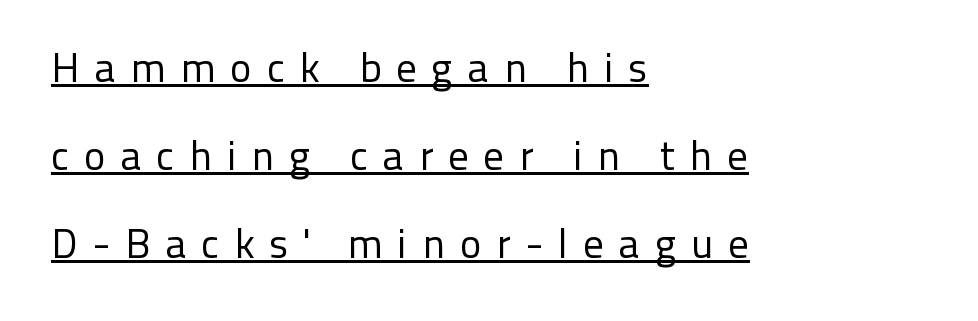
{"serif": "no", "italic": "no", "bold": "no", "weight": "regular", "width": "normal", "stroke_contrast": "low", "x_height": "medium", "monospaced": "no", "underline": "yes", "align": "left", "line_spacing": "loose", "line_spacing_ratio": 2.15, "letter_spacing": "wide", "letter_spacing_em": 0.36, "glyph_px": 41}
